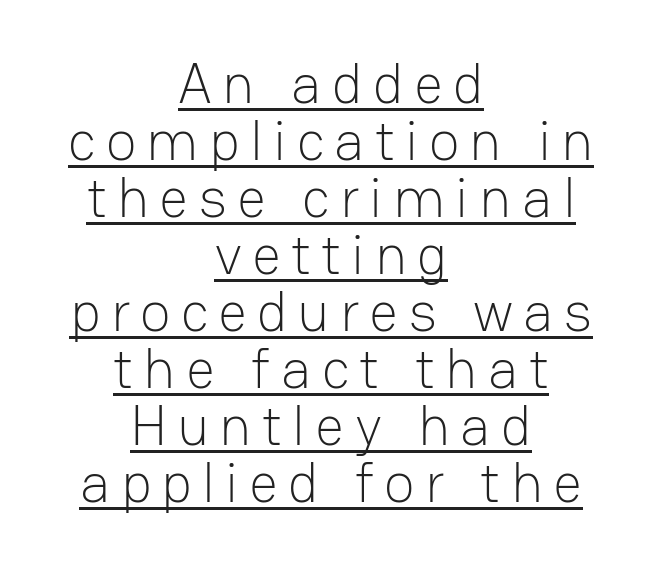
The image shows 57 px light sans-serif type, upright; set centered, tight line spacing (1.0x), underlined; low stroke contrast and a medium x-height.
